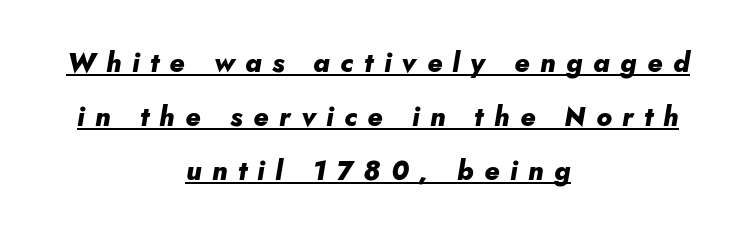
Q: Is the text bold? A: Yes.
Q: Is the text italic (slanted)? A: Yes, it leans right by about 10 degrees.
Q: Is the text underlined? A: Yes.
Q: How is the paragraph aligned? A: Centered.
Q: Is the spacing between letters normal or unusually wide? A: Unusually wide.
Q: Is the spacing between lines tight, normal or loose? A: Loose.
